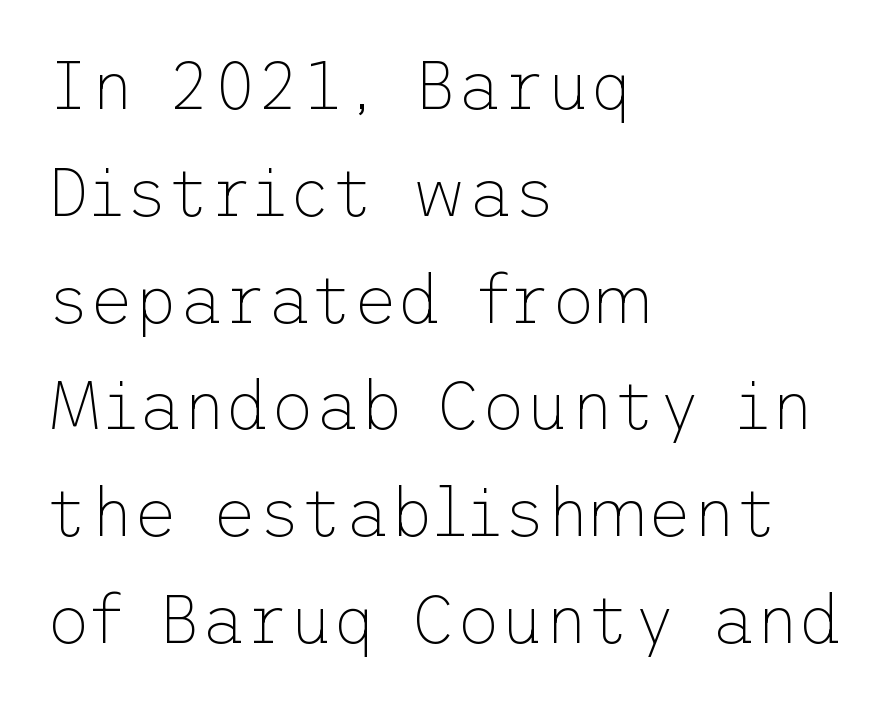
The image shows 68 px thin sans-serif type, upright; set left-aligned, normal line spacing (1.57x), normal letter spacing, not underlined; low stroke contrast and a medium x-height.
